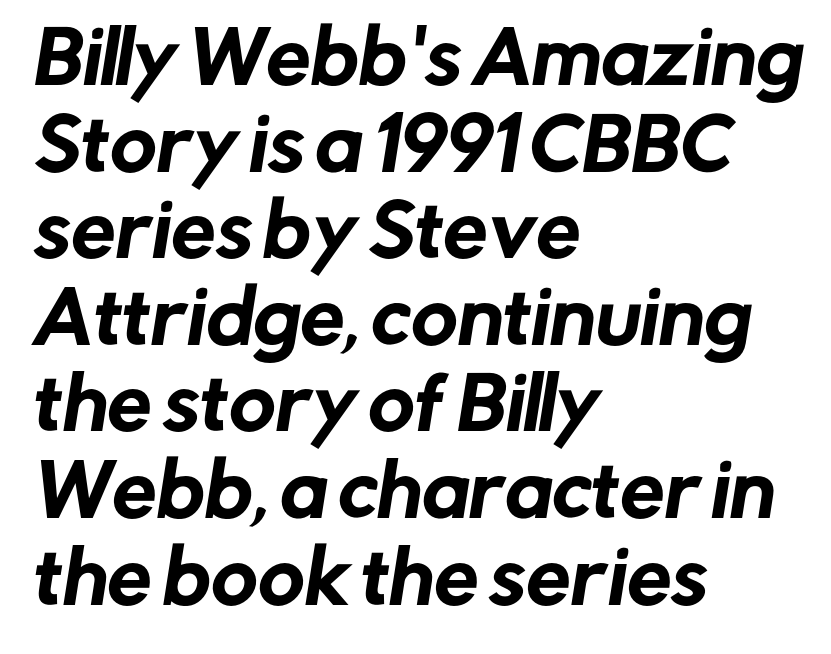
Teacher's note: observe the even left margin — that is flush-left alignment. Each word holds together tightly as a unit, with standard inter-letter gaps. This sample has the flowing, uneven cadence of proportional lettering. Typographically, this falls in the sans-serif category. Just letters on the line, the space beneath them empty.
